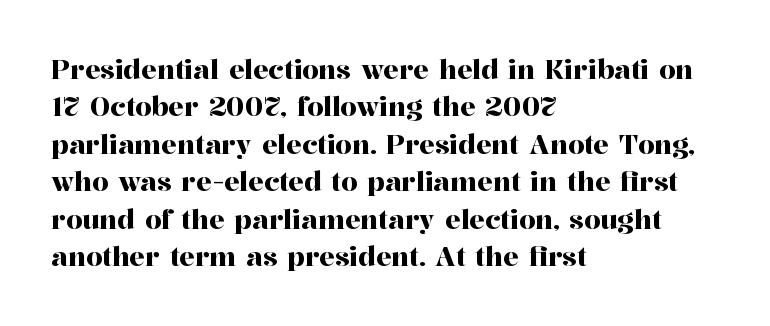
Q: Is the text italic (slanted)? A: No, it is upright.
Q: Is the text underlined? A: No.
Q: How is the paragraph aligned? A: Left-aligned.
Q: Is the spacing between letters normal or unusually wide? A: Normal.
Q: Is the spacing between lines tight, normal or loose? A: Normal.
